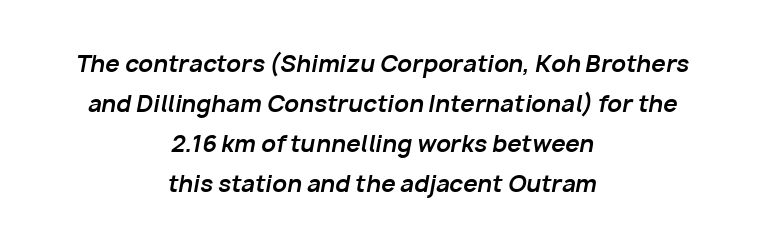
Q: Is the text bold? A: Yes.
Q: Is the text italic (slanted)? A: Yes, it leans right by about 10 degrees.
Q: Is the text underlined? A: No.
Q: How is the paragraph aligned? A: Centered.
Q: Is the spacing between letters normal or unusually wide? A: Normal.
